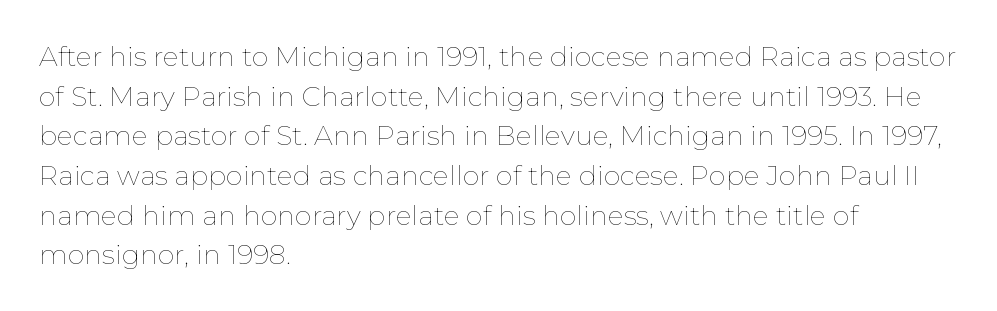
{"italic": "no", "bold": "no", "underline": "no", "align": "left", "line_spacing": "normal", "line_spacing_ratio": 1.47, "letter_spacing": "normal", "letter_spacing_em": 0.0, "glyph_px": 27}
